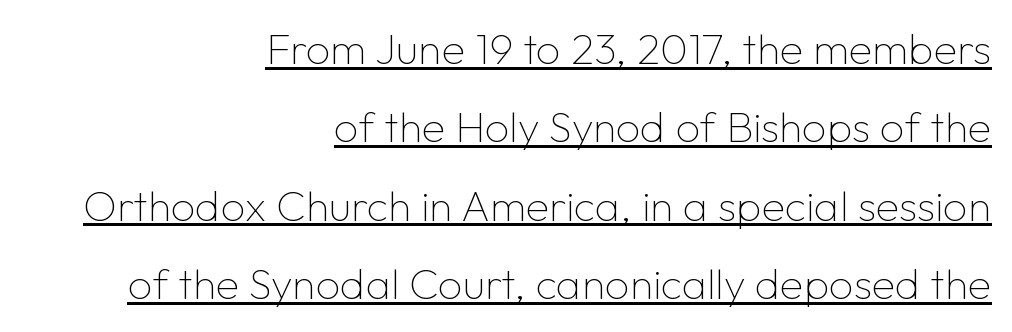
The image shows 43 px thin sans-serif type, upright; set right-aligned, line spacing 1.82x, normal letter spacing, underlined; low stroke contrast and a medium x-height.
